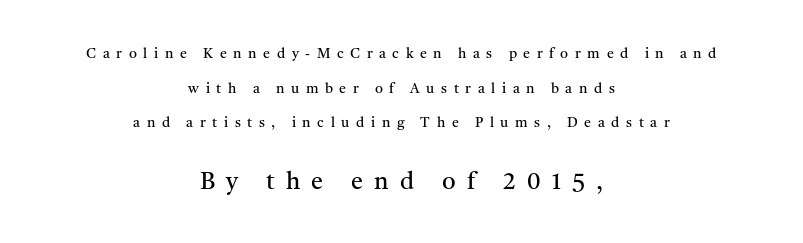
The image shows 24 px text type, upright; set centered, loose line spacing (2.48x), unusually wide letter spacing (+0.47 em), not underlined; the second (bottom) block is 1.71x larger.
